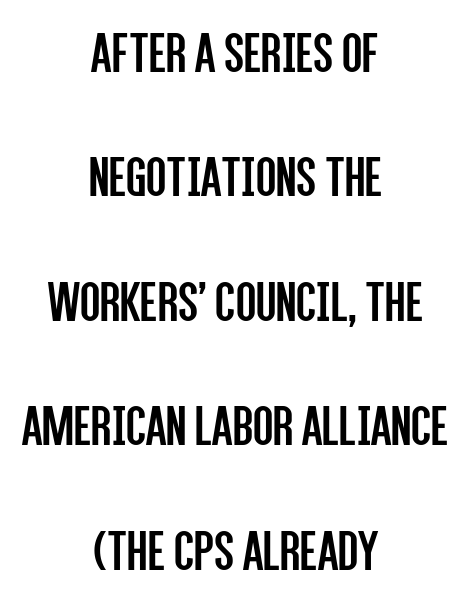
{"serif": "no", "italic": "no", "bold": "no", "weight": "regular", "width": "condensed", "stroke_contrast": "low", "x_height": "large", "monospaced": "no", "underline": "no", "align": "center", "line_spacing": "loose", "line_spacing_ratio": 2.11, "letter_spacing": "normal", "letter_spacing_em": 0.0, "glyph_px": 59}
